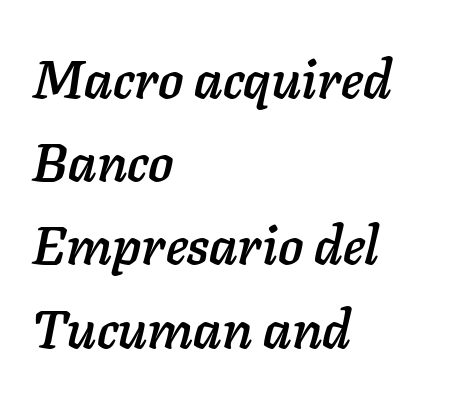
{"italic": "yes", "lean": "right", "slant_degrees": 11, "width": "normal", "stroke_contrast": "low", "x_height": "medium", "monospaced": "no", "underline": "no", "align": "left", "line_spacing": "normal", "line_spacing_ratio": 1.57, "letter_spacing": "normal", "letter_spacing_em": 0.0, "glyph_px": 53}
